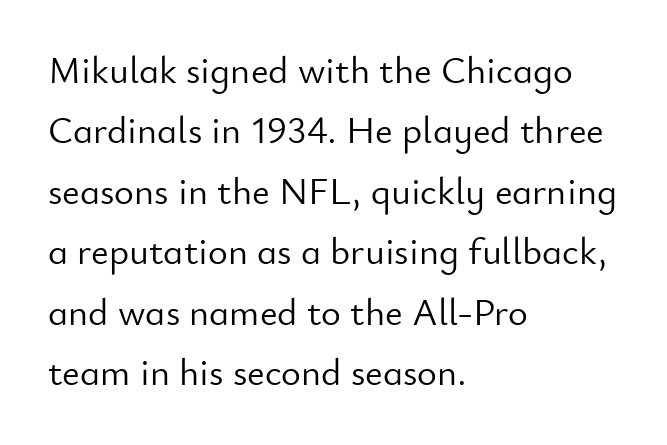
These lines are set flush left with a ragged right edge. Character widths vary here, with narrow letters taking less room than wide ones. Beneath every word, the page is bare. The typesetting does not lean heavy: it is not bold. A normal amount of white space separates one row of letters from the next. Short note: letters normally spaced.
